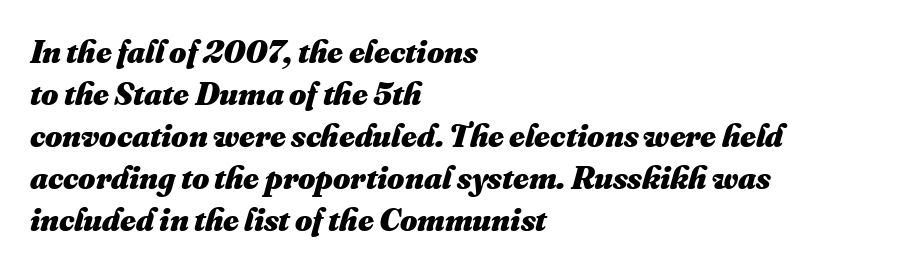
Notice how the passage keeps a crisp vertical edge on the left only. This rendering features lettering with no underline. Inter-character spacing is left at the font's built-in metrics. Leading matches the norm, producing a regular column. Plenty of ink on the page — the face is bold. Proportional: the letters do not fall into vertical columns.
